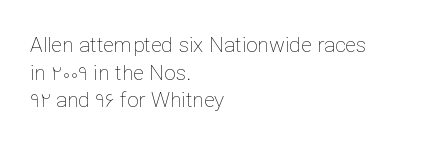
The image shows 21 px text type, upright; set left-aligned, normal line spacing (1.32x), normal letter spacing, not underlined.
